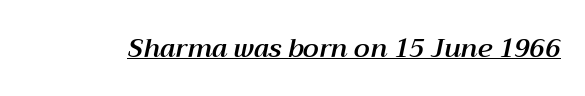
{"italic": "yes", "lean": "right", "slant_degrees": 12, "underline": "yes", "letter_spacing": "normal", "letter_spacing_em": 0.0, "glyph_px": 26}
